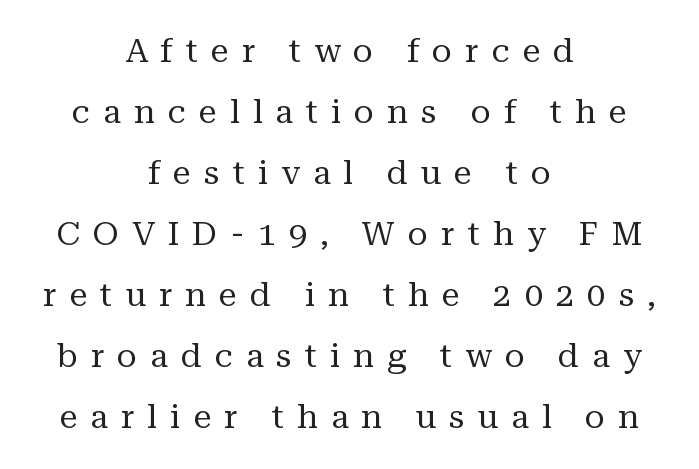
The font sits on the lighter half of the weight spectrum, regular included. Here the designer chose a conventional face with non-uniform glyph widths. The paragraph shown floats in the horizontal middle. The glyphs are unaccompanied by any horizontal stroke below them. This rendering widens character spacing well past its baseline value. The letters stand upright; this is a roman face.
